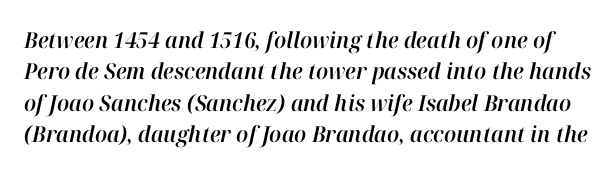
The image shows 22 px text type, italic (leaning right); set normal line spacing (1.43x), normal letter spacing, not underlined.
